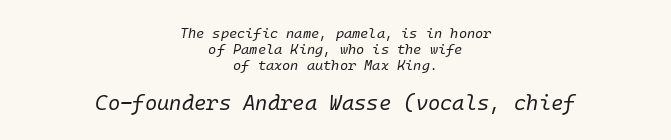
The whitespace from short lines is split evenly between both sides. The designer gave the closing block more size than the opening block. Inter-character spacing is left at the font's built-in metrics. A typesetter would call this leading minimal, almost set solid. When letters slant like this, we call the style italic. Each row of text sits above clean, open space.
